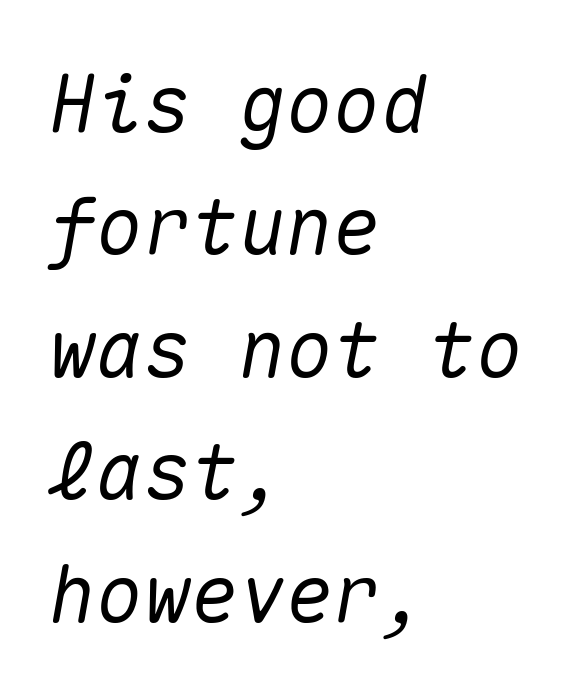
Q: Is the text italic (slanted)? A: Yes, it leans right by about 10 degrees.
Q: Is the text underlined? A: No.
Q: How is the paragraph aligned? A: Left-aligned.
Q: Is the spacing between letters normal or unusually wide? A: Normal.
Q: Is the spacing between lines tight, normal or loose? A: Normal.
Q: Width (condensed, normal, or wide)? A: Normal.
Q: Stroke contrast? A: Medium.
Q: x-height? A: Medium.
Q: Monospaced? A: Yes.
